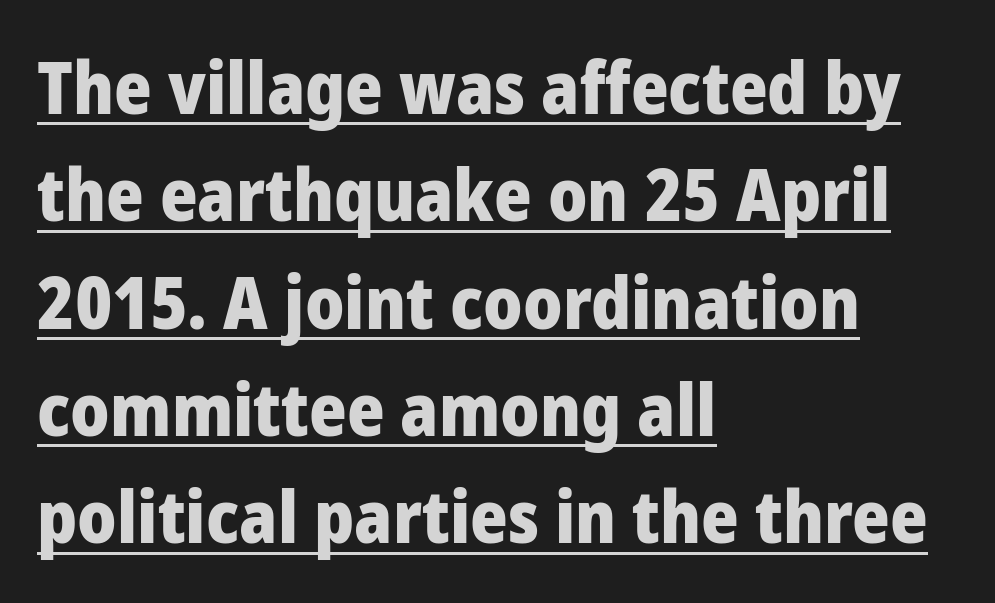
The image shows 72 px heavy sans-serif type, upright; set left-aligned, normal line spacing (1.49x), normal letter spacing, underlined; low stroke contrast and a medium x-height.
